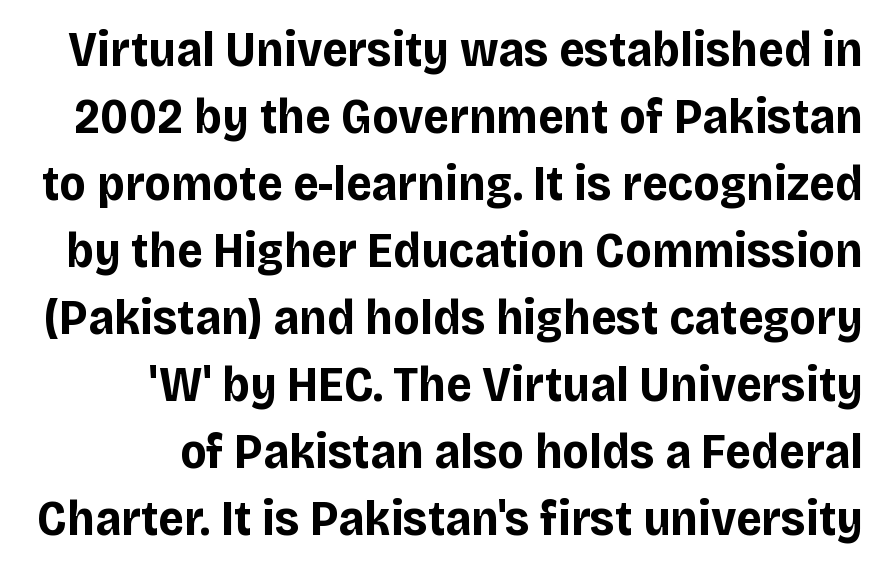
Q: Is the text bold? A: Yes.
Q: Is the text italic (slanted)? A: No, it is upright.
Q: Is the typeface a serif or a sans-serif typeface? A: Sans-serif.
Q: Is the text underlined? A: No.
Q: How is the paragraph aligned? A: Right-aligned.
Q: Is the spacing between letters normal or unusually wide? A: Normal.
Q: Is the spacing between lines tight, normal or loose? A: Normal.
Q: Width (condensed, normal, or wide)? A: Normal.
Q: Stroke contrast? A: Low.
Q: x-height? A: Large.
Q: Monospaced? A: No.
